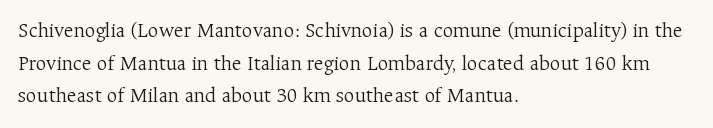
The image shows 21 px text type, upright; set left-aligned, normal line spacing (1.55x), normal letter spacing, not underlined.
